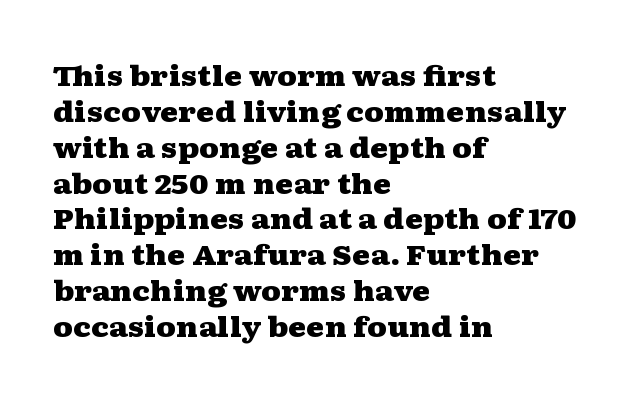
Q: Is the text bold? A: Yes.
Q: Is the text italic (slanted)? A: No, it is upright.
Q: Is the typeface a serif or a sans-serif typeface? A: Serif.
Q: Is the text underlined? A: No.
Q: How is the paragraph aligned? A: Left-aligned.
Q: Is the spacing between letters normal or unusually wide? A: Normal.
Q: Is the spacing between lines tight, normal or loose? A: Normal.
Q: Width (condensed, normal, or wide)? A: Wide.
Q: Stroke contrast? A: Medium.
Q: x-height? A: Medium.
Q: Monospaced? A: No.
